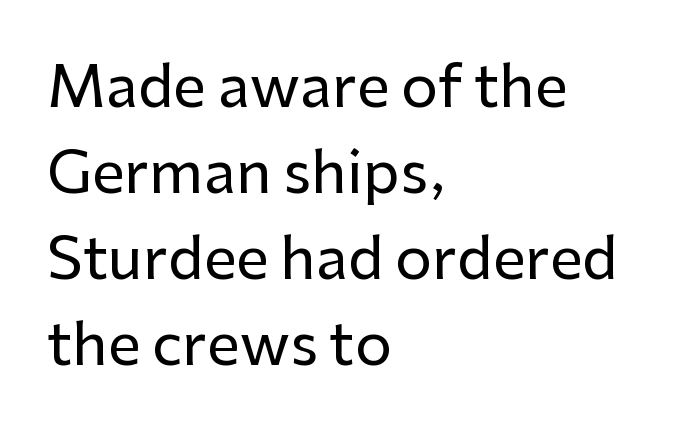
{"serif": "no", "italic": "no", "width": "normal", "stroke_contrast": "low", "x_height": "medium", "monospaced": "no", "underline": "no", "align": "left", "line_spacing": "normal", "line_spacing_ratio": 1.48, "letter_spacing": "normal", "letter_spacing_em": 0.0, "glyph_px": 58}
